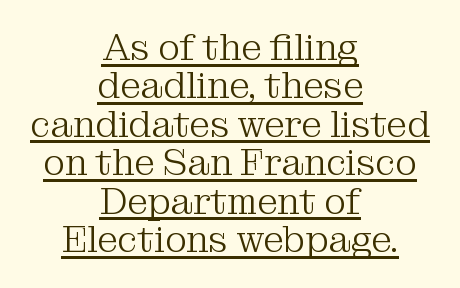
{"serif": "yes", "italic": "no", "bold": "no", "weight": "light", "width": "normal", "stroke_contrast": "medium", "x_height": "medium", "monospaced": "no", "underline": "yes", "align": "center", "line_spacing": "tight", "line_spacing_ratio": 1.04, "letter_spacing": "normal", "letter_spacing_em": 0.0, "glyph_px": 37}
